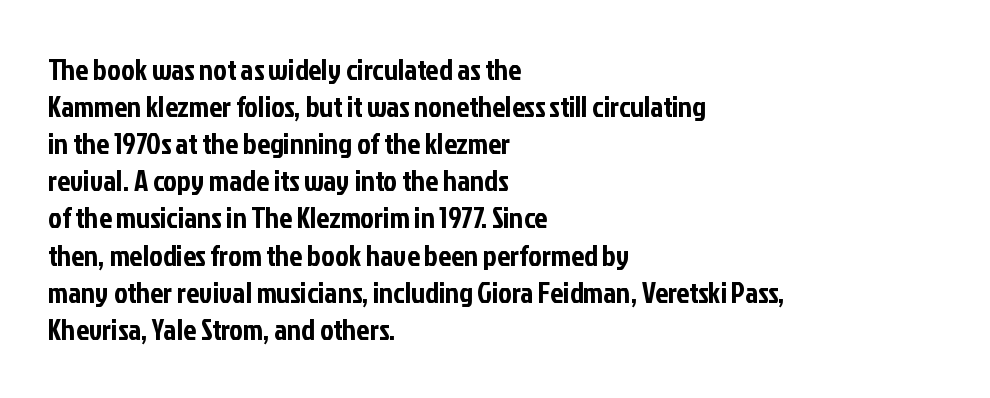
The image shows 29 px condensed sans-serif type, upright; set left-aligned, normal line spacing (1.28x), normal letter spacing, not underlined; low stroke contrast and a medium x-height.
